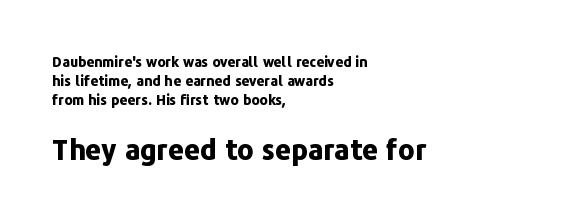
Q: Is the text bold? A: Yes.
Q: Is the text italic (slanted)? A: No, it is upright.
Q: Is the typeface a serif or a sans-serif typeface? A: Sans-serif.
Q: Is the text underlined? A: No.
Q: How is the paragraph aligned? A: Left-aligned.
Q: Is the spacing between letters normal or unusually wide? A: Normal.
Q: Is the spacing between lines tight, normal or loose? A: Normal.
Q: Which block of text is set in a larger size, the first (top) or the second (bottom)? A: The second (bottom) one.
Q: Width (condensed, normal, or wide)? A: Normal.
Q: Stroke contrast? A: Low.
Q: x-height? A: Medium.
Q: Monospaced? A: No.
